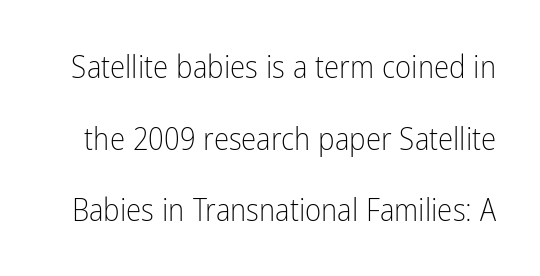
{"serif": "no", "italic": "no", "bold": "no", "weight": "light", "width": "condensed", "stroke_contrast": "low", "x_height": "medium", "monospaced": "no", "underline": "no", "line_spacing": "loose", "line_spacing_ratio": 2.31, "letter_spacing": "normal", "letter_spacing_em": 0.0, "glyph_px": 31}
